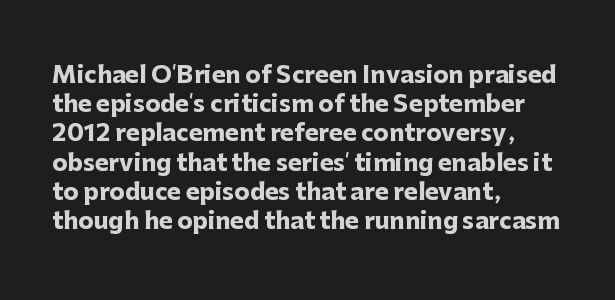
Q: Is the text bold? A: Yes.
Q: Is the text italic (slanted)? A: No, it is upright.
Q: Is the text underlined? A: No.
Q: How is the paragraph aligned? A: Left-aligned.
Q: Is the spacing between letters normal or unusually wide? A: Normal.
Q: Is the spacing between lines tight, normal or loose? A: Normal.
